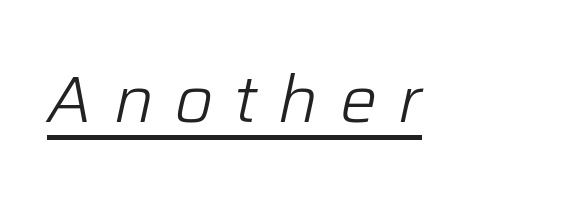
The image shows 66 px light type, italic (leaning right); set unusually wide letter spacing (+0.32 em), underlined; low stroke contrast and a medium x-height.
